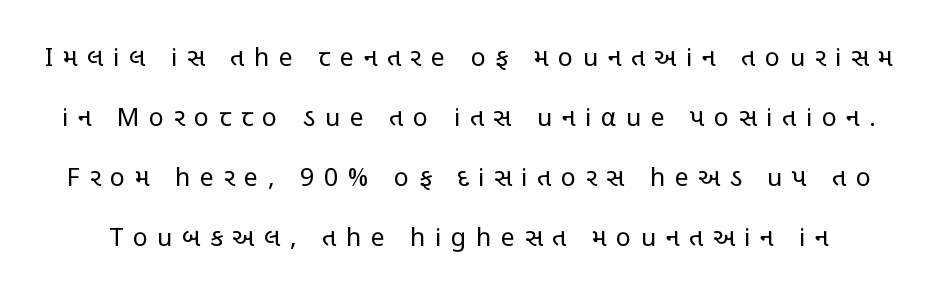
Posture: straight, roman, zero tilt. This rendering widens character spacing well past its baseline value. Letters rest on an invisible, unmarked baseline. Weight: regular or lighter.
